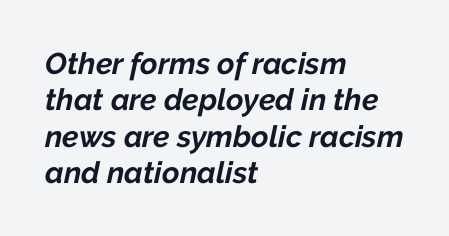
Q: Is the text bold? A: Yes.
Q: Is the text italic (slanted)? A: Yes, it leans right by about 12 degrees.
Q: Is the text underlined? A: No.
Q: How is the paragraph aligned? A: Left-aligned.
Q: Is the spacing between letters normal or unusually wide? A: Normal.
Q: Width (condensed, normal, or wide)? A: Normal.
Q: Stroke contrast? A: Low.
Q: x-height? A: Medium.
Q: Monospaced? A: No.
